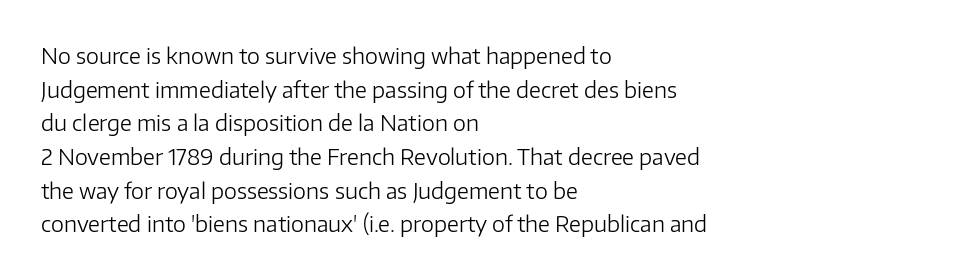
{"italic": "no", "bold": "no", "underline": "no", "align": "left", "line_spacing": "normal", "line_spacing_ratio": 1.53, "letter_spacing": "normal", "letter_spacing_em": 0.0, "glyph_px": 22}
